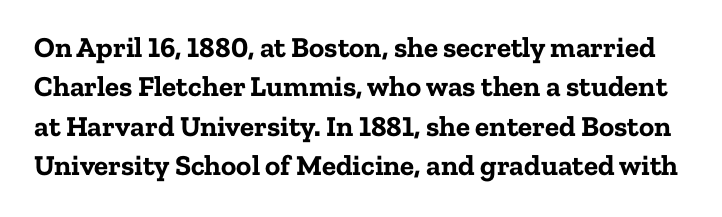
{"serif": "yes", "italic": "no", "bold": "yes", "weight": "bold", "width": "normal", "stroke_contrast": "low", "x_height": "medium", "monospaced": "no", "underline": "no", "line_spacing": "normal", "line_spacing_ratio": 1.36, "letter_spacing": "normal", "letter_spacing_em": 0.0, "glyph_px": 29}
